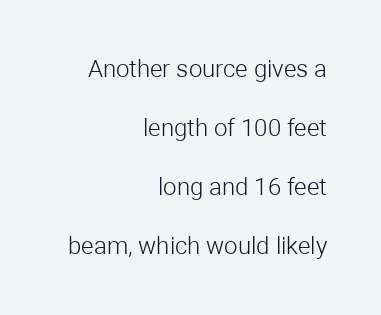
{"italic": "no", "bold": "no", "underline": "no", "align": "right", "line_spacing": "loose", "line_spacing_ratio": 2.46, "letter_spacing": "normal", "letter_spacing_em": 0.0, "glyph_px": 24}
